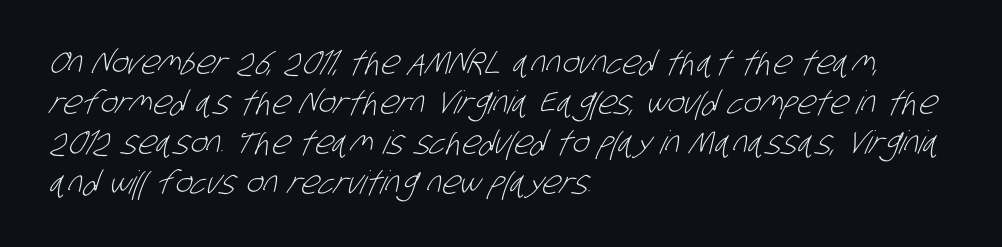
{"serif": "no", "bold": "no", "weight": "light", "width": "condensed", "stroke_contrast": "low", "x_height": "large", "monospaced": "no", "underline": "no", "align": "left", "line_spacing": "normal", "line_spacing_ratio": 1.25, "letter_spacing": "normal", "letter_spacing_em": 0.0, "glyph_px": 32}
